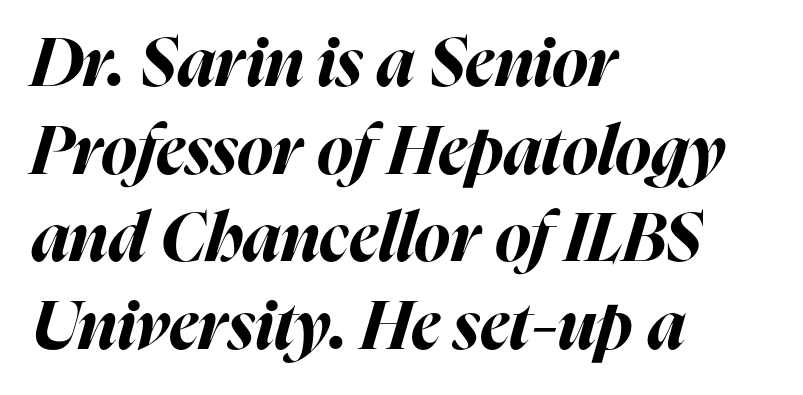
The image shows 68 px bold type, italic (leaning right); set left-aligned, normal line spacing (1.29x), normal letter spacing, not underlined; high stroke contrast and a medium x-height.
